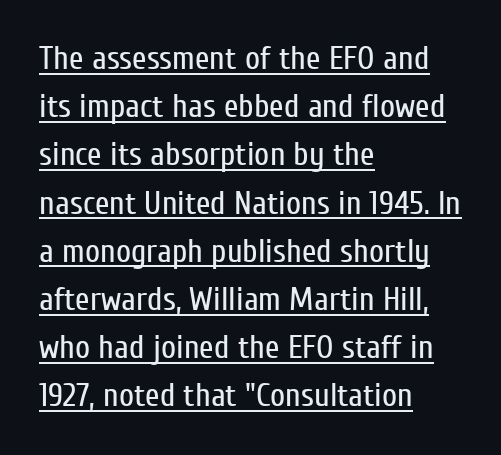
{"serif": "no", "italic": "no", "bold": "no", "weight": "regular", "width": "condensed", "stroke_contrast": "low", "x_height": "medium", "monospaced": "no", "underline": "yes", "align": "left", "line_spacing": "normal", "line_spacing_ratio": 1.46, "letter_spacing": "normal", "letter_spacing_em": 0.0, "glyph_px": 33}
